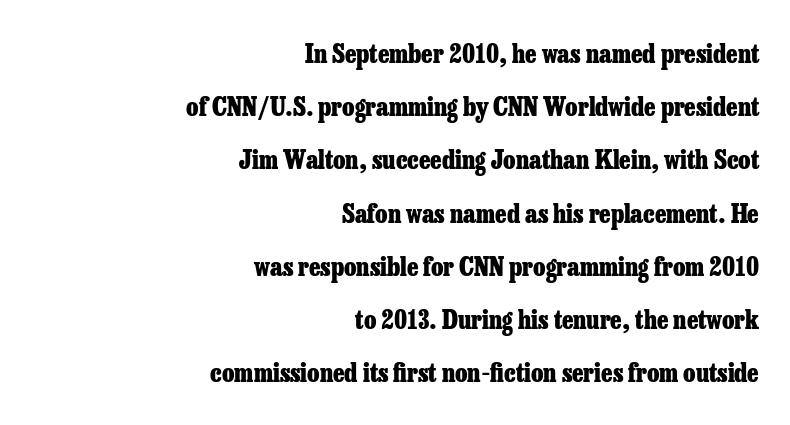
The image shows 25 px bold type, upright; set right-aligned, loose line spacing (2.13x), normal letter spacing, not underlined.
